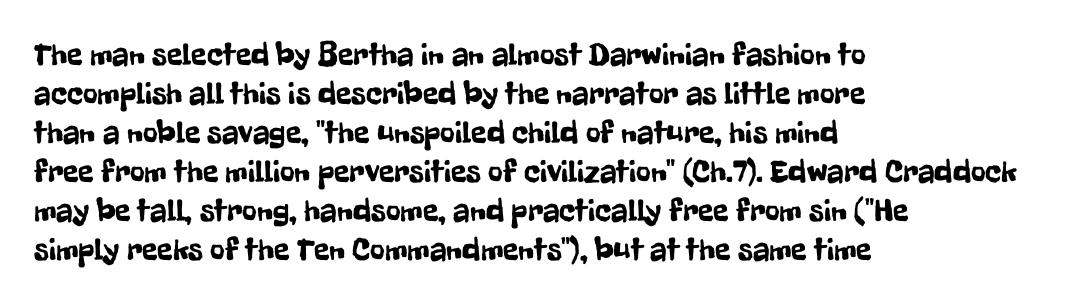
You could not count columns in this text — the font is proportionally spaced. Nobody drew a line under any word here. Teacher's note: observe the even left margin — that is flush-left alignment. No italicization has been applied; the sample stays upright.
